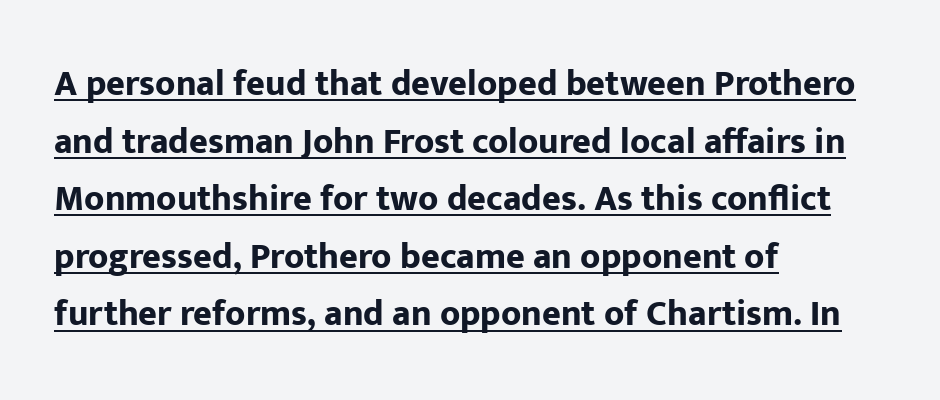
Each line of the rendering has a horizontal stroke beneath the glyphs. The sample has been set heavy, in full bold. The horizontal fit of the characters is conventional and even. All the whitespace from short lines collects on the right.
